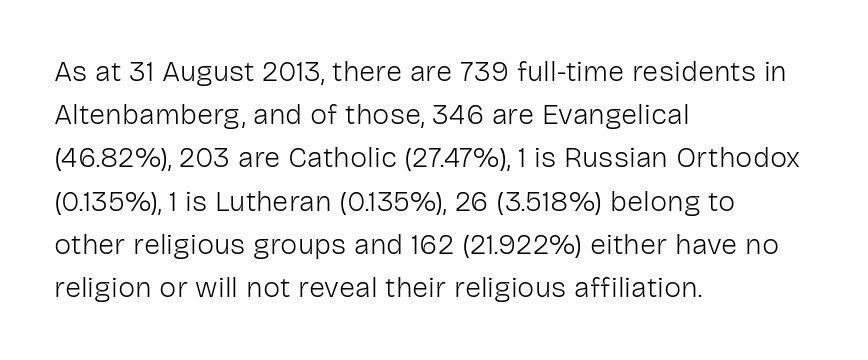
Q: Is the text bold? A: No.
Q: Is the text italic (slanted)? A: No, it is upright.
Q: Is the typeface a serif or a sans-serif typeface? A: Sans-serif.
Q: Is the text underlined? A: No.
Q: How is the paragraph aligned? A: Left-aligned.
Q: Is the spacing between letters normal or unusually wide? A: Normal.
Q: Is the spacing between lines tight, normal or loose? A: Normal.
Q: Width (condensed, normal, or wide)? A: Normal.
Q: Stroke contrast? A: Low.
Q: x-height? A: Medium.
Q: Monospaced? A: No.
